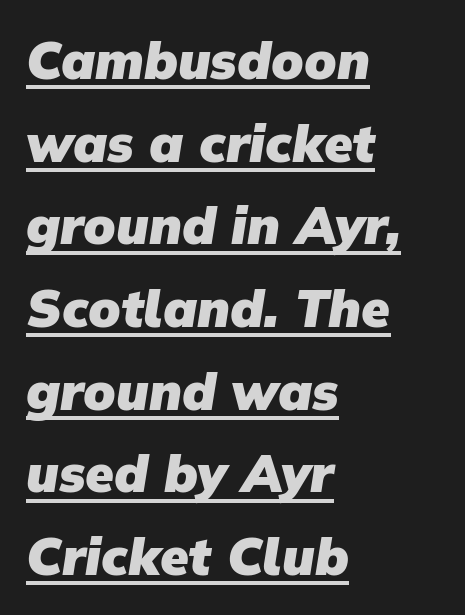
Q: Is the text bold? A: Yes.
Q: Is the typeface a serif or a sans-serif typeface? A: Sans-serif.
Q: Is the text underlined? A: Yes.
Q: How is the paragraph aligned? A: Left-aligned.
Q: Is the spacing between letters normal or unusually wide? A: Normal.
Q: Is the spacing between lines tight, normal or loose? A: Normal.
Q: Width (condensed, normal, or wide)? A: Normal.
Q: Stroke contrast? A: Low.
Q: x-height? A: Medium.
Q: Monospaced? A: No.
